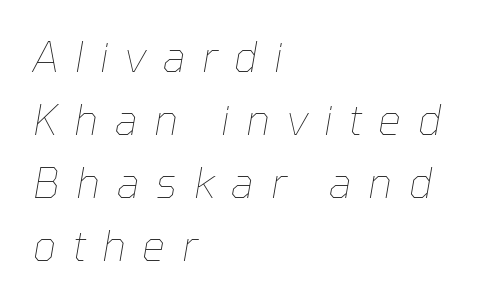
Q: Is the text bold? A: No.
Q: Is the text italic (slanted)? A: Yes, it leans right by about 10 degrees.
Q: Is the text underlined? A: No.
Q: How is the paragraph aligned? A: Left-aligned.
Q: Is the spacing between letters normal or unusually wide? A: Unusually wide.
Q: Is the spacing between lines tight, normal or loose? A: Normal.
Q: Width (condensed, normal, or wide)? A: Normal.
Q: Stroke contrast? A: Low.
Q: x-height? A: Medium.
Q: Monospaced? A: No.
